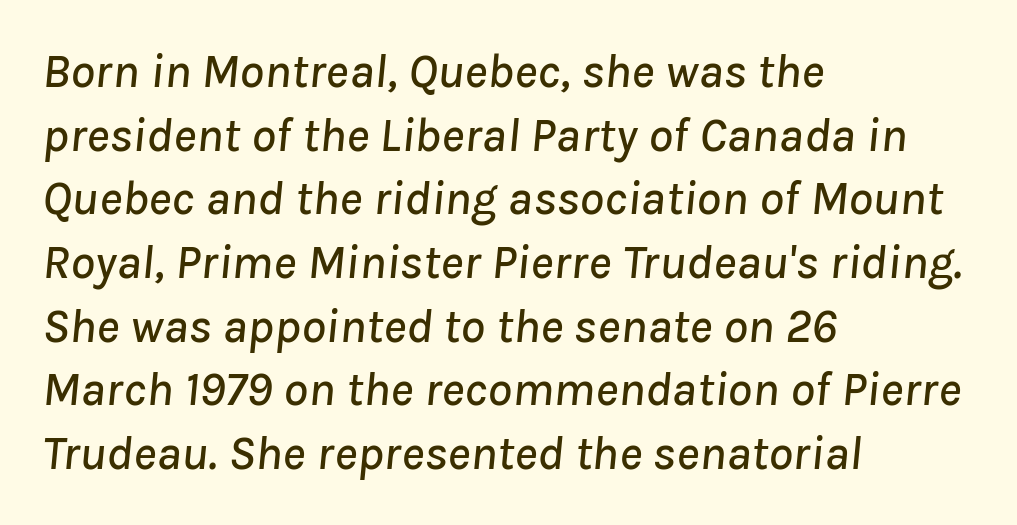
The block of text has a typical density, with ordinary space between rows. Italic? Definitely — the glyphs are oblique. If you drew a ruler down the left edge, every line would touch it. Tracking value appears to be zero — textbook default spacing.
